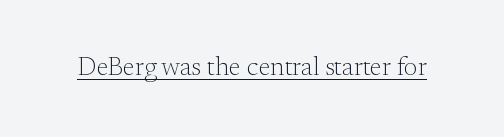
The image shows 26 px text type, upright; set normal letter spacing, underlined.
